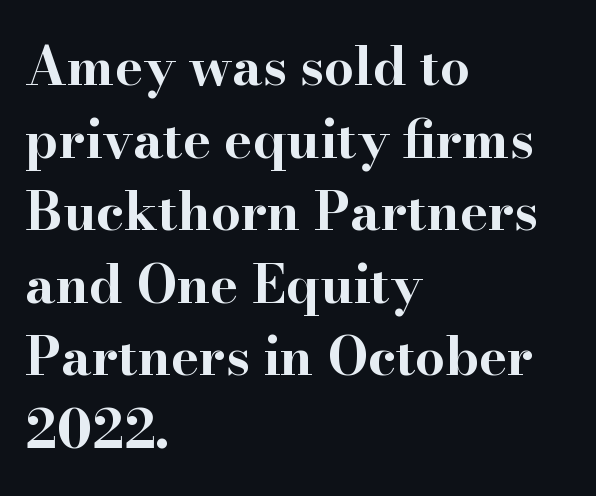
The image shows 53 px bold, wide serif type, upright; set left-aligned, normal line spacing (1.37x), normal letter spacing, not underlined; high stroke contrast and a small x-height.
